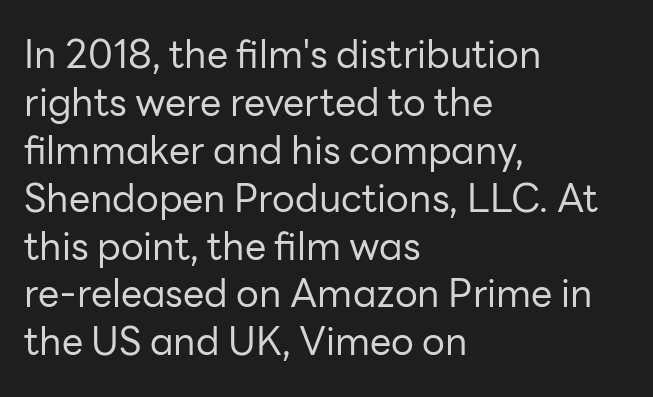
Vertical strokes here are truly vertical. Here the designer chose a conventional face with non-uniform glyph widths. A light-to-regular cut is what we see here. If you drew a ruler down the left edge, every line would touch it. The rendering keeps characters at their native spacing. Check where the strokes stop: nothing finishes them off — pure sans.
